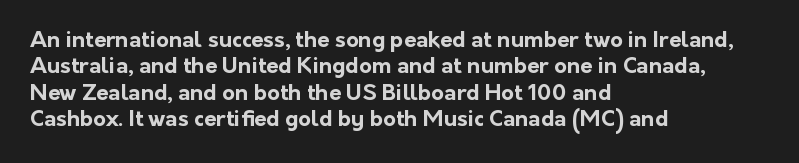
The image shows 22 px bold type, upright; set left-aligned, line spacing 1.2x, normal letter spacing, not underlined.
